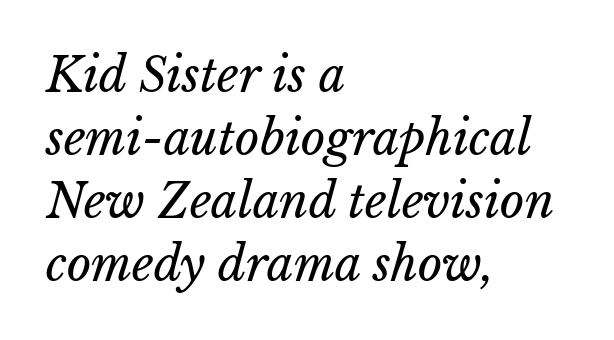
The image shows 47 px regular-weight type, italic (leaning right); set left-aligned, normal line spacing (1.34x), normal letter spacing, not underlined; low stroke contrast and a medium x-height.
